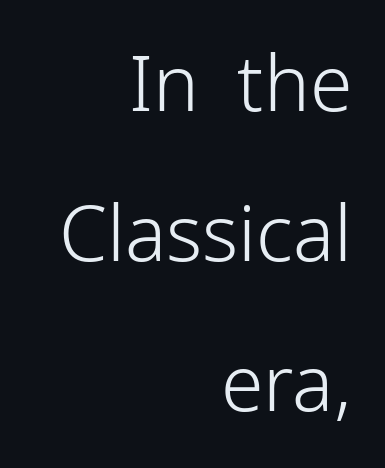
The image shows 77 px light sans-serif type, upright; set right-aligned, loose line spacing (1.95x), normal letter spacing, not underlined; low stroke contrast and a medium x-height.
